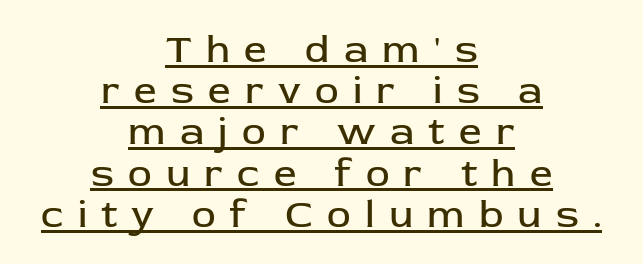
If you folded the block vertically in half, each line would mirror itself in length. The text was rendered using a sans face with plain stroke endings. Here the glyphs are tracked loosely, breaking word shapes into spaced letters. A typographer would call this underscored text. Students, observe: this is what under-led, compact text looks like. Vertical stems look standard width or narrower in stroke.
